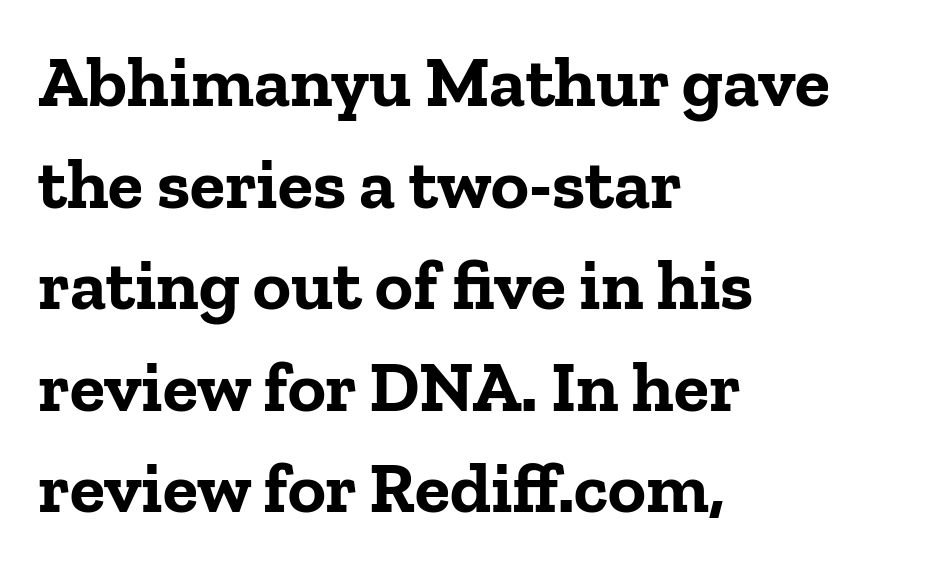
Set as a true bold cut, around the 700 mark. Stroke terminals: seriffed. A roman cut, with each character standing at attention. Varying glyph widths throughout — classic text-font behaviour. Layout note: lines flush left.
